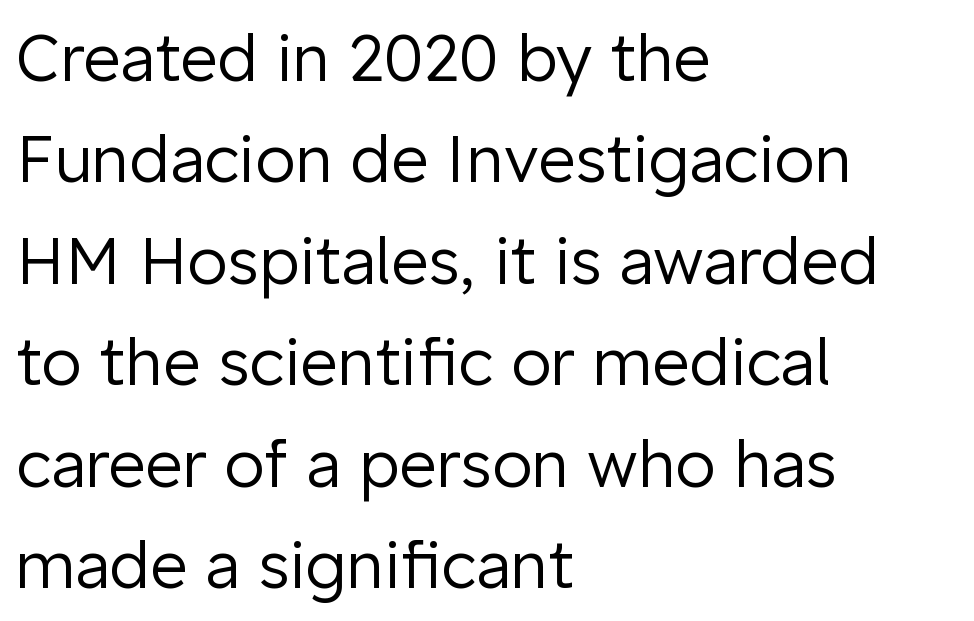
Q: Is the text bold? A: No.
Q: Is the text italic (slanted)? A: No, it is upright.
Q: Is the typeface a serif or a sans-serif typeface? A: Sans-serif.
Q: Is the text underlined? A: No.
Q: How is the paragraph aligned? A: Left-aligned.
Q: Is the spacing between letters normal or unusually wide? A: Normal.
Q: Is the spacing between lines tight, normal or loose? A: Normal.
Q: Width (condensed, normal, or wide)? A: Normal.
Q: Stroke contrast? A: Low.
Q: x-height? A: Medium.
Q: Monospaced? A: No.
